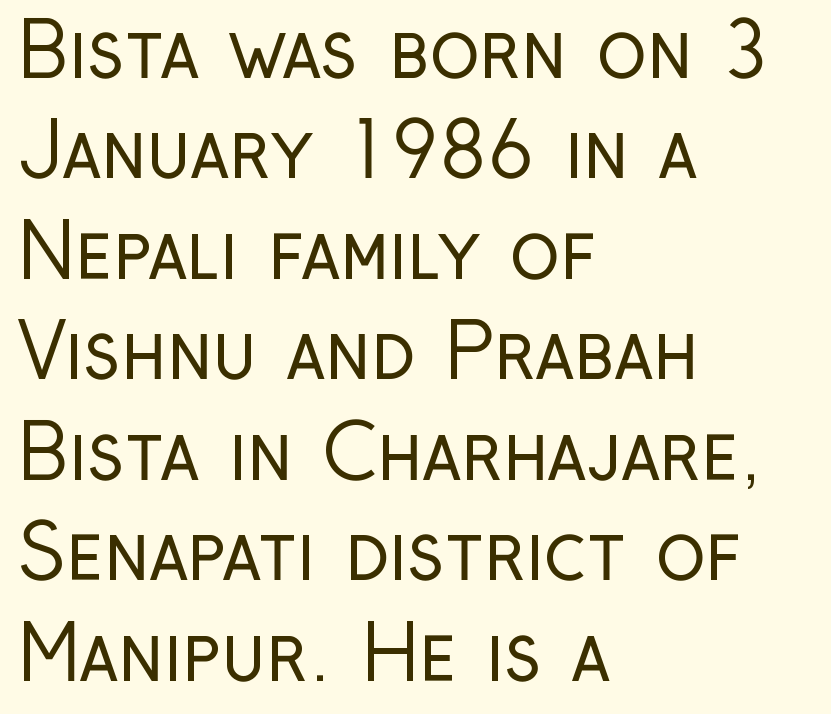
{"serif": "no", "italic": "no", "bold": "no", "weight": "regular", "width": "condensed", "stroke_contrast": "low", "x_height": "medium", "monospaced": "no", "underline": "no", "align": "left", "line_spacing": "normal", "line_spacing_ratio": 1.34, "letter_spacing": "normal", "letter_spacing_em": 0.0, "glyph_px": 75}
